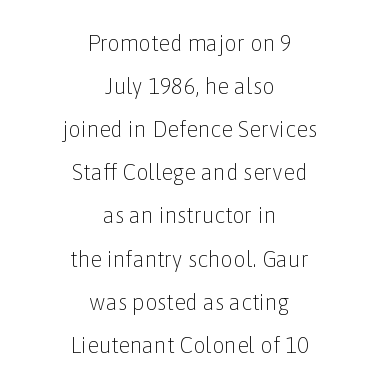
{"italic": "no", "bold": "no", "underline": "no", "align": "center", "line_spacing": "loose", "line_spacing_ratio": 1.96, "letter_spacing": "normal", "letter_spacing_em": 0.0, "glyph_px": 22}
